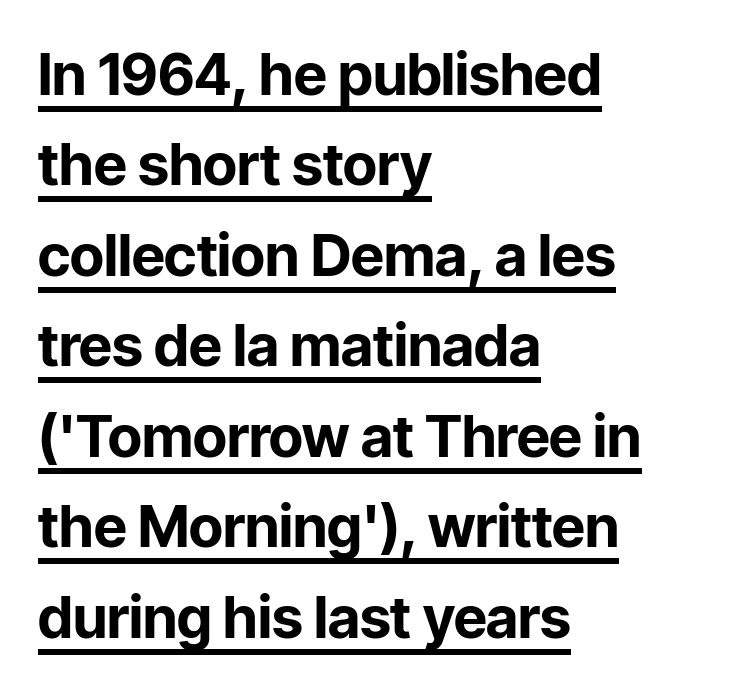
Like a heading marked for emphasis, these lines bear an underscore. The designer went with a sans here, leaving each stem footless. The paragraph has a hard left edge and a soft right edge. Upright lettering throughout. What stands out about the letter spacing? Nothing — it is the standard amount.
